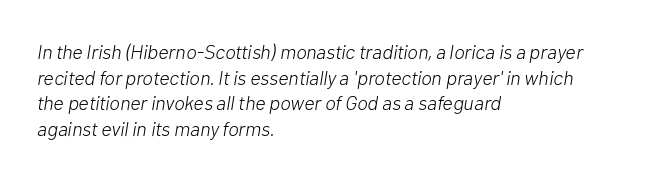
The image shows 20 px text type, italic (leaning right); set left-aligned, normal line spacing (1.28x), normal letter spacing, not underlined.
